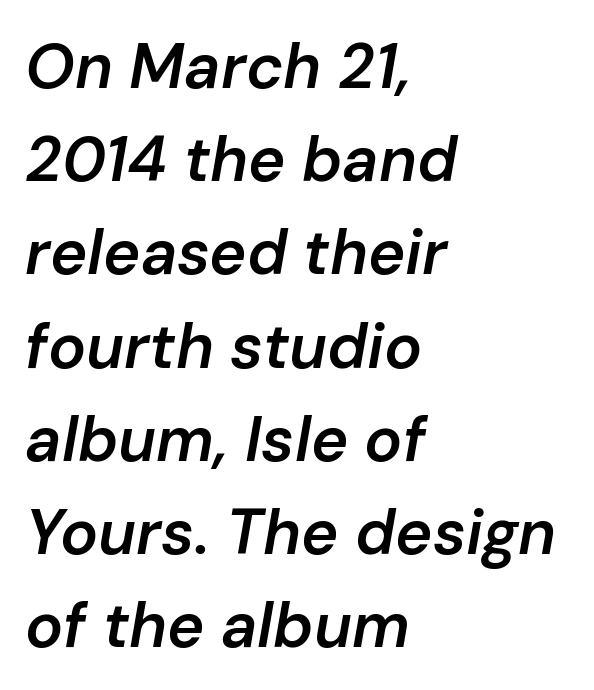
{"italic": "yes", "lean": "right", "slant_degrees": 10, "bold": "semi", "weight": "semibold", "width": "normal", "stroke_contrast": "low", "x_height": "medium", "monospaced": "no", "underline": "no", "align": "left", "line_spacing": "normal", "line_spacing_ratio": 1.48, "letter_spacing": "normal", "letter_spacing_em": 0.0, "glyph_px": 63}
